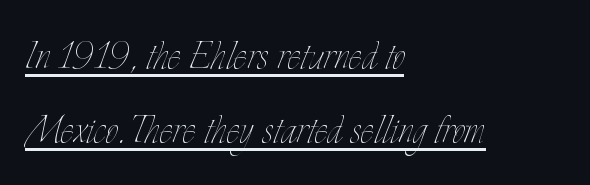
Q: Is the text bold? A: No.
Q: Is the text italic (slanted)? A: Yes.
Q: Is the text underlined? A: Yes.
Q: How is the paragraph aligned? A: Left-aligned.
Q: Is the spacing between letters normal or unusually wide? A: Normal.
Q: Is the spacing between lines tight, normal or loose? A: Normal.
Q: Width (condensed, normal, or wide)? A: Condensed.
Q: Stroke contrast? A: Low.
Q: x-height? A: Small.
Q: Monospaced? A: No.
